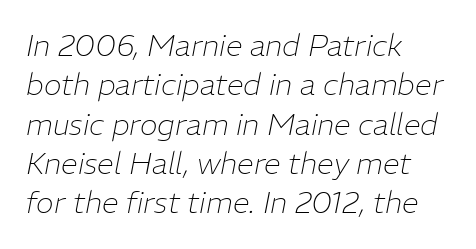
The text block is weighted toward the left margin, trailing off unevenly rightward. A normal amount of white space separates one row of letters from the next. The area under the type is left untouched. Characters follow at the spacing the type designer built in.
